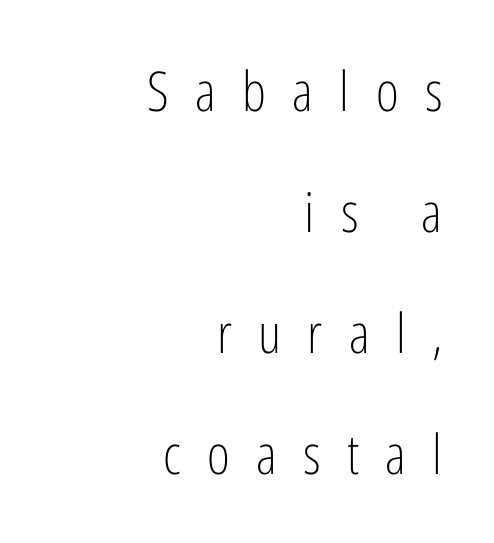
Q: Is the text bold? A: No.
Q: Is the text italic (slanted)? A: No, it is upright.
Q: Is the typeface a serif or a sans-serif typeface? A: Sans-serif.
Q: Is the text underlined? A: No.
Q: How is the paragraph aligned? A: Right-aligned.
Q: Is the spacing between letters normal or unusually wide? A: Unusually wide.
Q: Is the spacing between lines tight, normal or loose? A: Loose.
Q: Width (condensed, normal, or wide)? A: Condensed.
Q: Stroke contrast? A: Low.
Q: x-height? A: Medium.
Q: Monospaced? A: No.
